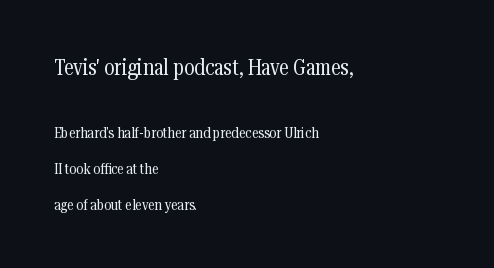
The image shows 22 px text type, upright; set left-aligned, loose line spacing (2.39x), normal letter spacing, not underlined; the first (top) block is 1.47x larger.
